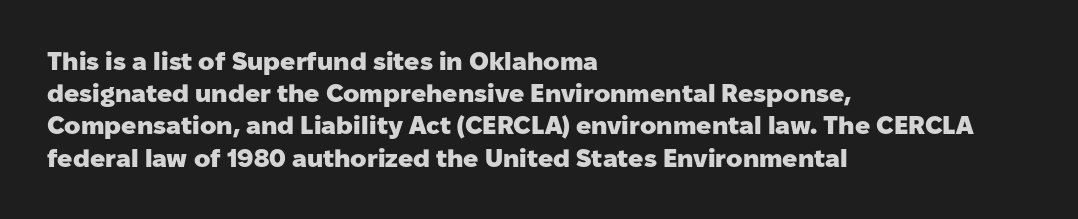
Q: Is the text bold? A: Yes.
Q: Is the text italic (slanted)? A: No, it is upright.
Q: Is the text underlined? A: No.
Q: How is the paragraph aligned? A: Left-aligned.
Q: Is the spacing between letters normal or unusually wide? A: Normal.
Q: Is the spacing between lines tight, normal or loose? A: Normal.
